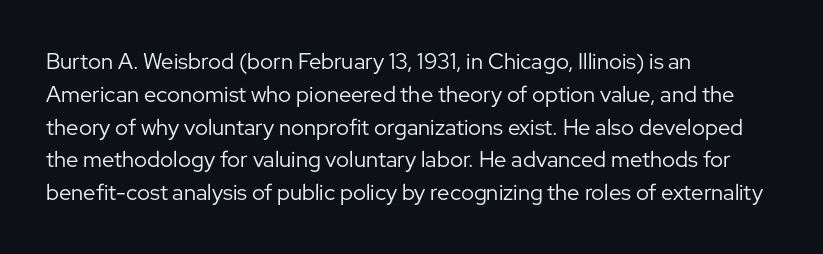
The image shows 22 px text type, upright; set left-aligned, normal line spacing (1.49x), normal letter spacing, not underlined.
